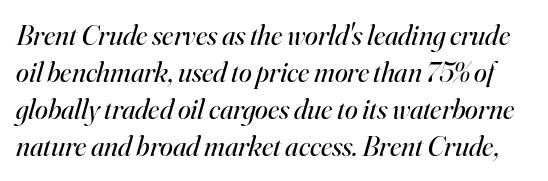
The image shows 29 px regular-weight serif type, italic (leaning right); set normal line spacing (1.28x), normal letter spacing, not underlined; high stroke contrast and a small x-height.
